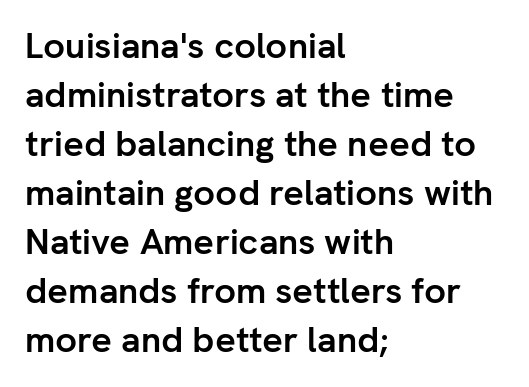
Q: Is the text bold? A: Yes.
Q: Is the text italic (slanted)? A: No, it is upright.
Q: Is the typeface a serif or a sans-serif typeface? A: Sans-serif.
Q: Is the text underlined? A: No.
Q: How is the paragraph aligned? A: Left-aligned.
Q: Is the spacing between letters normal or unusually wide? A: Normal.
Q: Is the spacing between lines tight, normal or loose? A: Normal.
Q: Width (condensed, normal, or wide)? A: Normal.
Q: Stroke contrast? A: Low.
Q: x-height? A: Medium.
Q: Monospaced? A: No.
